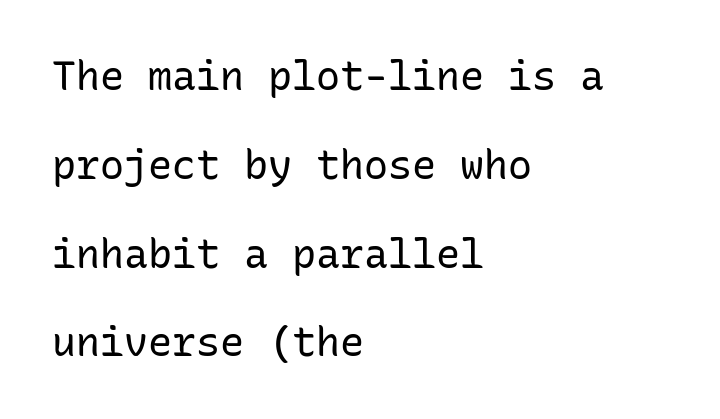
{"serif": "no", "italic": "no", "bold": "no", "weight": "regular", "width": "normal", "stroke_contrast": "low", "x_height": "medium", "monospaced": "yes", "underline": "no", "align": "left", "line_spacing": "loose", "line_spacing_ratio": 2.22, "letter_spacing": "normal", "letter_spacing_em": 0.0, "glyph_px": 40}
